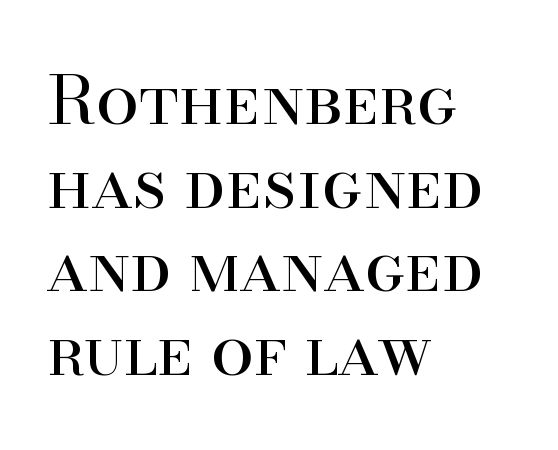
The glyphs are unaccompanied by any horizontal stroke below them. Think of a printed novel: that variable character pitch is what you see here. A classic flush-left, rag-right setting is used for this passage. This sample uses a serif face. Nobody touched the tracking dial on this one. It's the straight-up-and-down kind of type.
